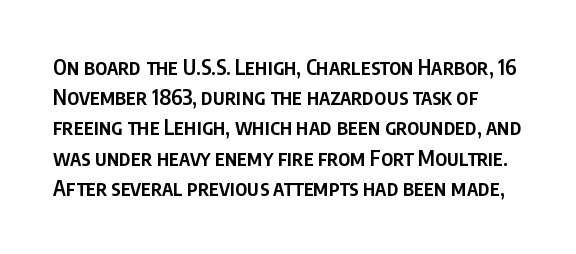
{"italic": "no", "bold": "semi", "underline": "no", "line_spacing": "normal", "line_spacing_ratio": 1.44, "letter_spacing": "normal", "letter_spacing_em": 0.0, "glyph_px": 21}
